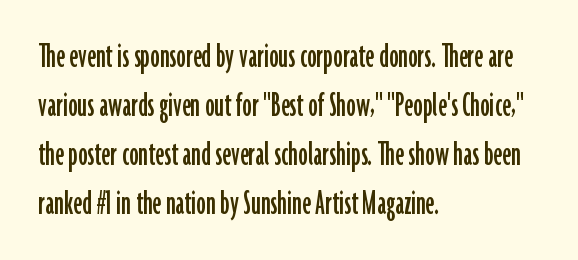
{"serif": "no", "italic": "no", "width": "condensed", "stroke_contrast": "low", "x_height": "medium", "monospaced": "no", "underline": "no", "align": "left", "line_spacing": "normal", "line_spacing_ratio": 1.29, "letter_spacing": "normal", "letter_spacing_em": 0.0, "glyph_px": 38}
